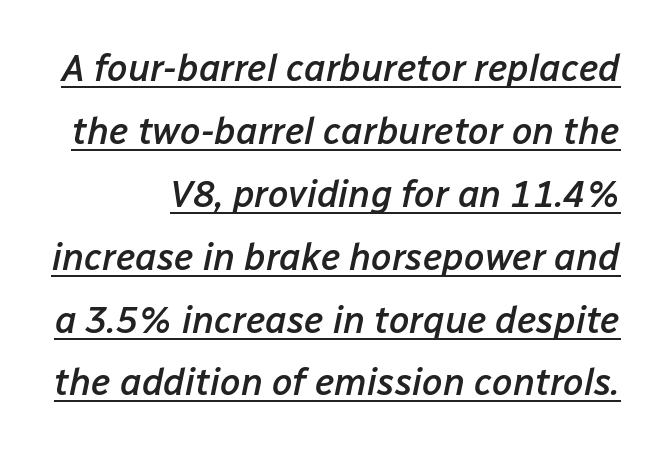
{"italic": "yes", "lean": "right", "slant_degrees": 12, "bold": "semi", "weight": "semibold", "width": "normal", "stroke_contrast": "low", "x_height": "medium", "monospaced": "no", "underline": "yes", "line_spacing": "normal", "line_spacing_ratio": 1.7, "letter_spacing": "normal", "letter_spacing_em": 0.0, "glyph_px": 37}
